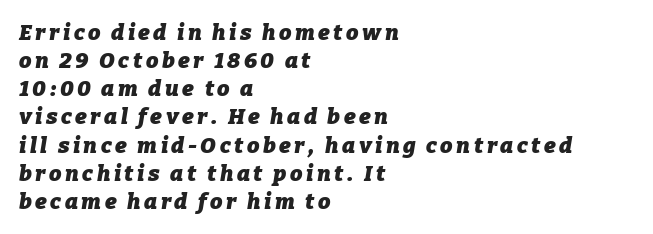
Style check: oblique. I'd describe the lettering as bold — thick and assertive. Rows of type keep a routine distance in the vertical direction. Which margin do the lines hug? The left one — the right edge is uneven. The words here are not underlined.
